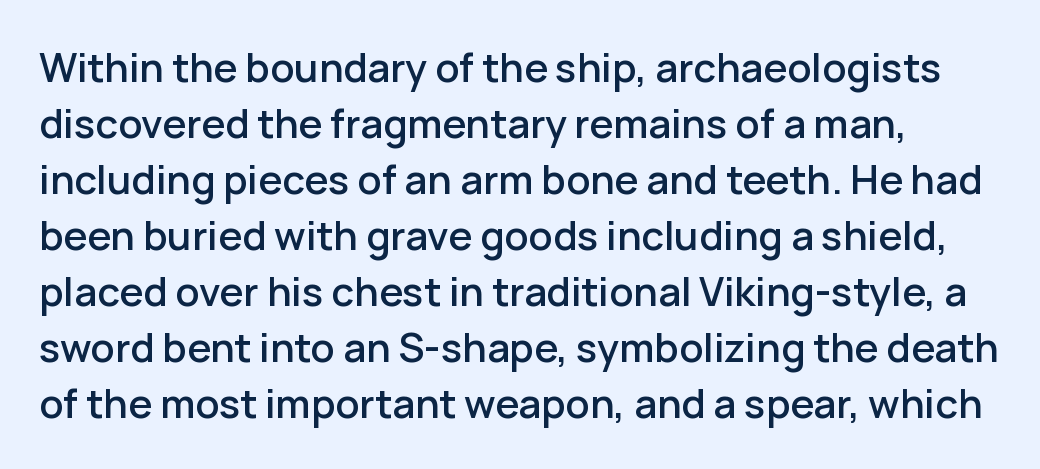
Q: Is the text italic (slanted)? A: No, it is upright.
Q: Is the typeface a serif or a sans-serif typeface? A: Sans-serif.
Q: Is the text underlined? A: No.
Q: Is the spacing between letters normal or unusually wide? A: Normal.
Q: Is the spacing between lines tight, normal or loose? A: Normal.
Q: Width (condensed, normal, or wide)? A: Normal.
Q: Stroke contrast? A: Low.
Q: x-height? A: Medium.
Q: Monospaced? A: No.
